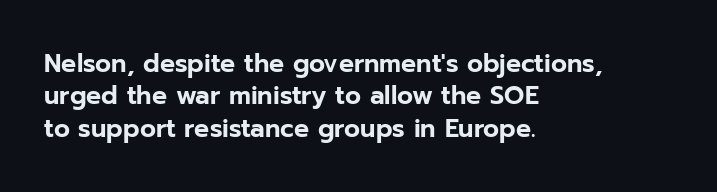
The image shows 25 px text type, upright; set left-aligned, normal line spacing (1.3x), normal letter spacing, not underlined.
